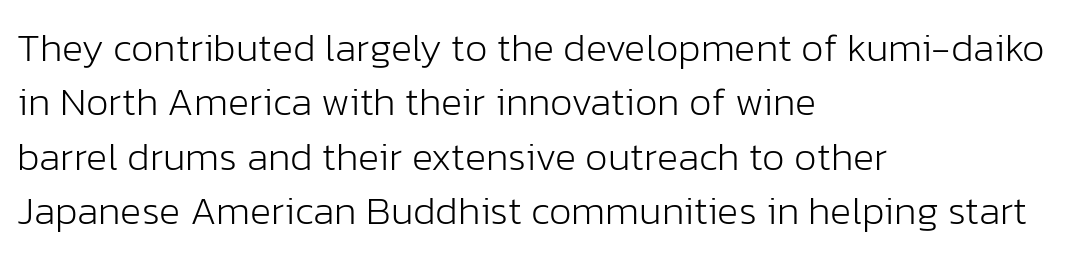
The image shows 40 px light sans-serif type, upright; set left-aligned, normal line spacing (1.36x), normal letter spacing, not underlined; low stroke contrast and a medium x-height.
